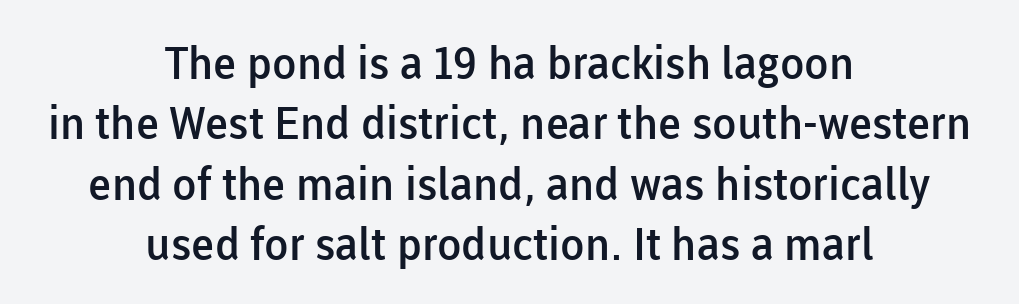
{"serif": "no", "italic": "no", "bold": "semi", "weight": "semibold", "width": "normal", "stroke_contrast": "low", "x_height": "medium", "monospaced": "no", "underline": "no", "align": "center", "line_spacing": "normal", "line_spacing_ratio": 1.34, "letter_spacing": "normal", "letter_spacing_em": 0.0, "glyph_px": 45}
